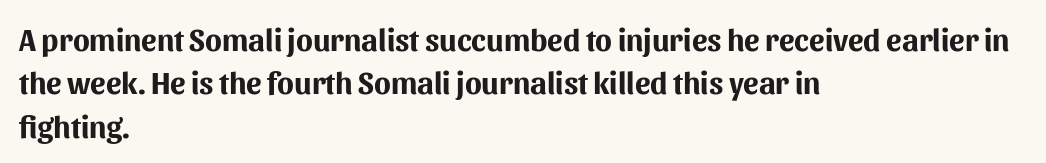
{"serif": "no", "italic": "no", "bold": "yes", "weight": "bold", "width": "normal", "stroke_contrast": "medium", "x_height": "medium", "monospaced": "no", "underline": "no", "align": "left", "line_spacing": "normal", "line_spacing_ratio": 1.4, "letter_spacing": "normal", "letter_spacing_em": 0.0, "glyph_px": 31}
